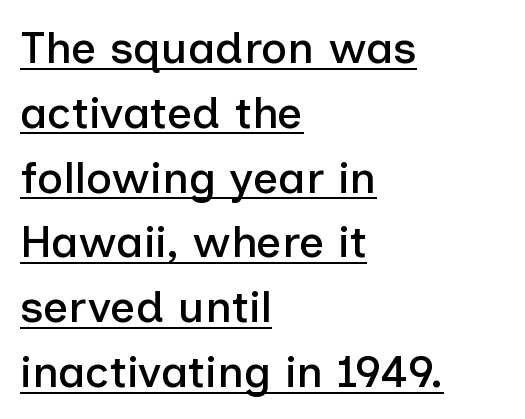
This is sans-serif lettering, the kind often seen on screens and signage. Is this a fixed-width face? No — the glyphs have proportional, varying widths. A typesetter would mark this as roman, not italic. Compared with a centered layout, this one pins lines to the left instead.
